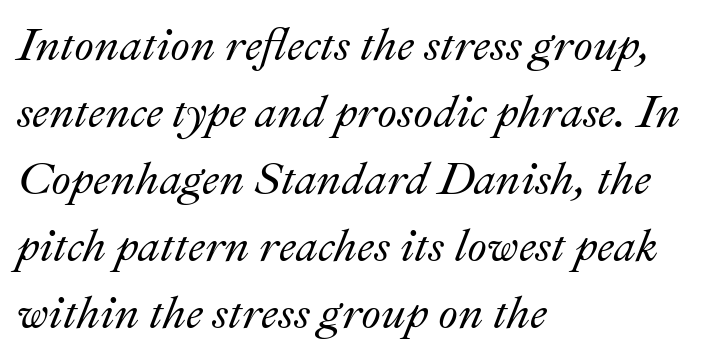
The image shows 45 px text type, italic (leaning right); set left-aligned, normal line spacing (1.49x), normal letter spacing, not underlined; medium stroke contrast and a small x-height.
